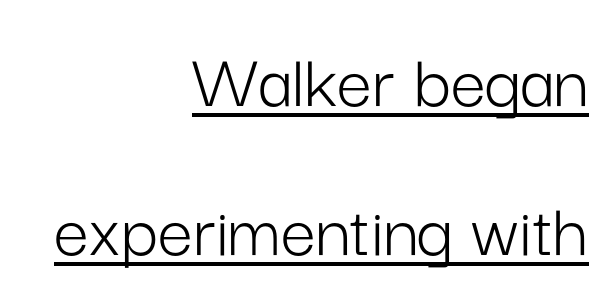
{"serif": "no", "italic": "no", "bold": "no", "weight": "light", "width": "normal", "stroke_contrast": "low", "x_height": "medium", "monospaced": "no", "underline": "yes", "align": "right", "line_spacing_ratio": 1.89, "letter_spacing": "normal", "letter_spacing_em": 0.0, "glyph_px": 79}
